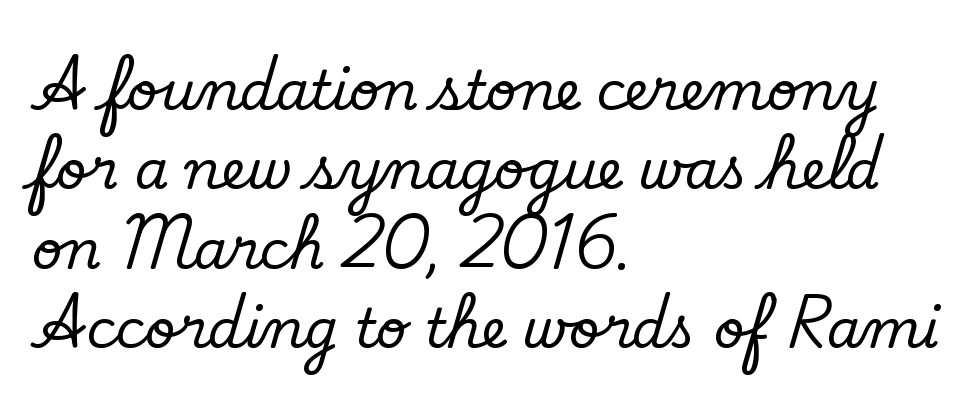
{"serif": "yes", "width": "normal", "stroke_contrast": "low", "x_height": "small", "monospaced": "no", "underline": "no", "align": "left", "line_spacing": "normal", "line_spacing_ratio": 1.47, "letter_spacing": "normal", "letter_spacing_em": 0.0, "glyph_px": 54}
